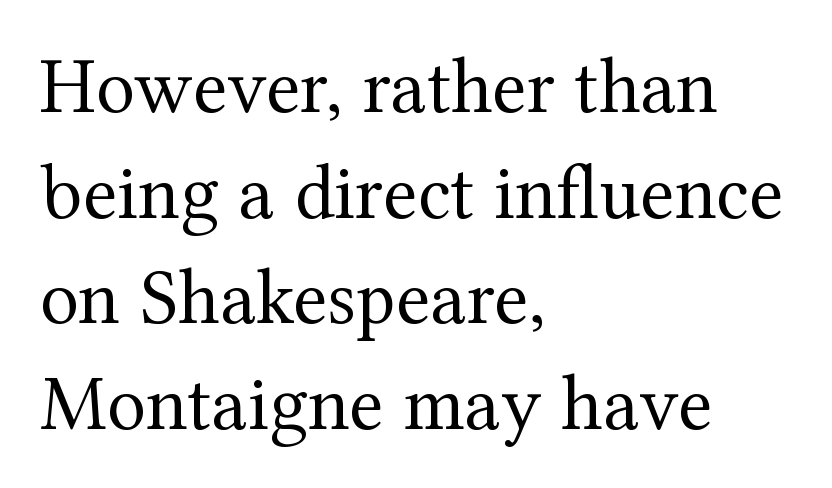
The image shows 80 px regular-weight serif type, upright; set left-aligned, normal line spacing (1.32x), normal letter spacing, not underlined; medium stroke contrast and a medium x-height.
